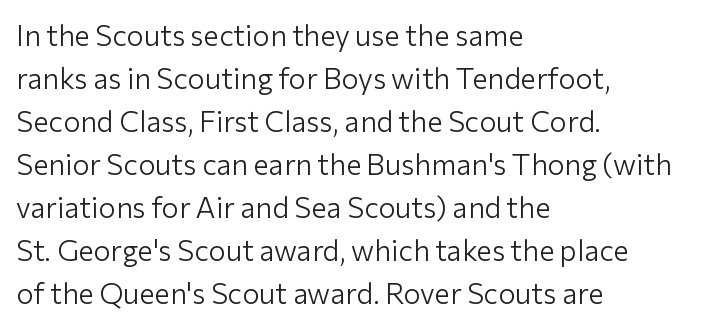
Q: Is the text bold? A: No.
Q: Is the text italic (slanted)? A: No, it is upright.
Q: Is the typeface a serif or a sans-serif typeface? A: Sans-serif.
Q: Is the text underlined? A: No.
Q: How is the paragraph aligned? A: Left-aligned.
Q: Is the spacing between letters normal or unusually wide? A: Normal.
Q: Is the spacing between lines tight, normal or loose? A: Normal.
Q: Width (condensed, normal, or wide)? A: Normal.
Q: Stroke contrast? A: Low.
Q: x-height? A: Medium.
Q: Monospaced? A: No.
